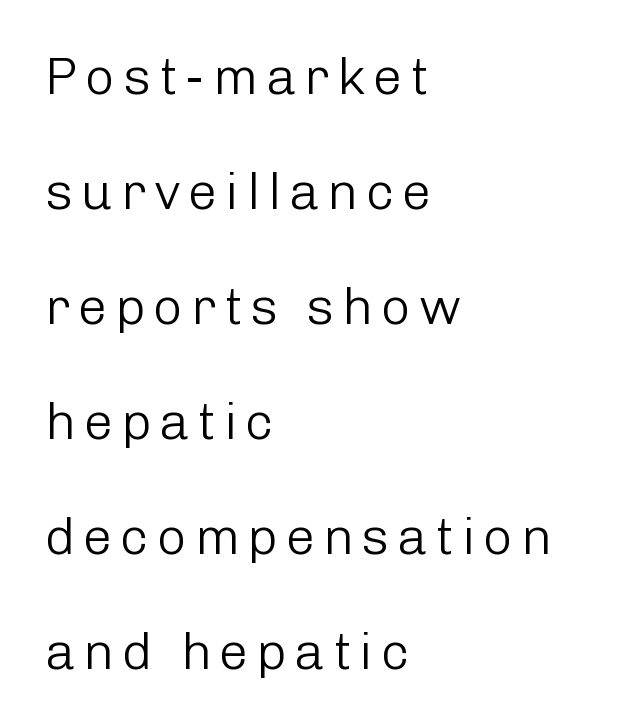
The image shows 52 px light sans-serif type, upright; set left-aligned, loose line spacing (2.21x), not underlined; low stroke contrast and a medium x-height.
